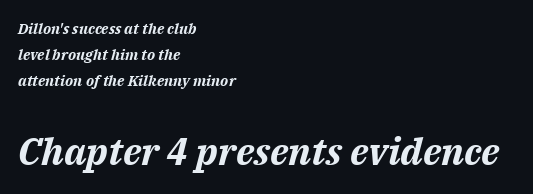
{"italic": "yes", "lean": "right", "slant_degrees": 14, "bold": "yes", "weight": "bold", "width": "normal", "stroke_contrast": "medium", "x_height": "medium", "monospaced": "no", "underline": "no", "align": "left", "line_spacing_ratio": 1.72, "letter_spacing": "normal", "letter_spacing_em": 0.0, "larger_block": "second", "size_ratio": 2.53, "glyph_px": 38}
